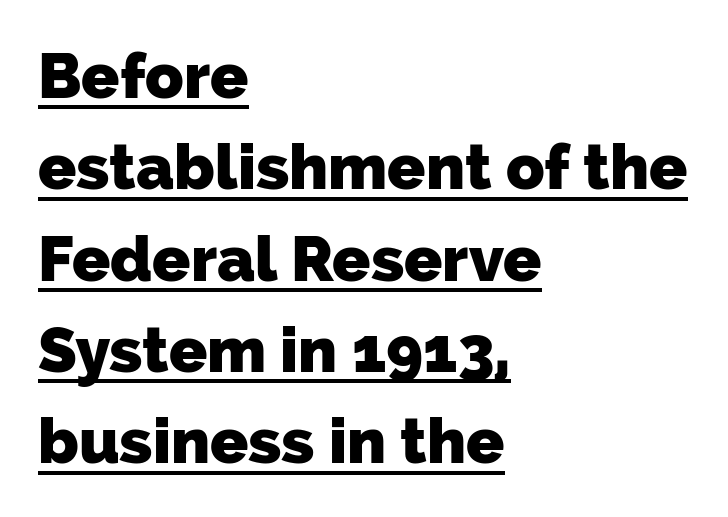
{"serif": "no", "bold": "yes", "weight": "heavy", "width": "normal", "stroke_contrast": "low", "x_height": "medium", "monospaced": "no", "underline": "yes", "align": "left", "line_spacing": "normal", "line_spacing_ratio": 1.45, "letter_spacing": "normal", "letter_spacing_em": 0.0, "glyph_px": 63}
